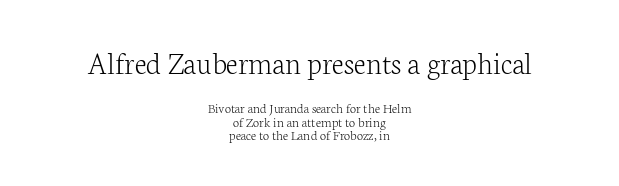
Q: Is the text bold? A: No.
Q: Is the text italic (slanted)? A: No, it is upright.
Q: Is the typeface a serif or a sans-serif typeface? A: Serif.
Q: Is the text underlined? A: No.
Q: How is the paragraph aligned? A: Centered.
Q: Is the spacing between letters normal or unusually wide? A: Normal.
Q: Is the spacing between lines tight, normal or loose? A: Tight.
Q: Which block of text is set in a larger size, the first (top) or the second (bottom)? A: The first (top) one.
Q: Width (condensed, normal, or wide)? A: Normal.
Q: Stroke contrast? A: Low.
Q: x-height? A: Medium.
Q: Monospaced? A: No.
